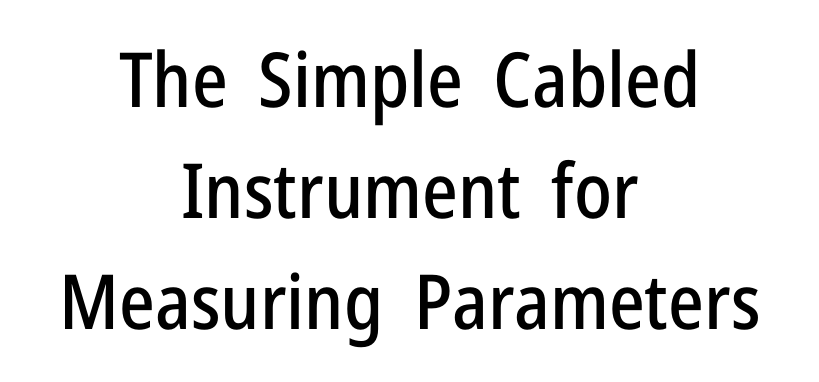
Q: Is the text italic (slanted)? A: No, it is upright.
Q: Is the typeface a serif or a sans-serif typeface? A: Sans-serif.
Q: Is the text underlined? A: No.
Q: How is the paragraph aligned? A: Centered.
Q: Is the spacing between letters normal or unusually wide? A: Normal.
Q: Is the spacing between lines tight, normal or loose? A: Normal.
Q: Width (condensed, normal, or wide)? A: Condensed.
Q: Stroke contrast? A: Low.
Q: x-height? A: Medium.
Q: Monospaced? A: No.
